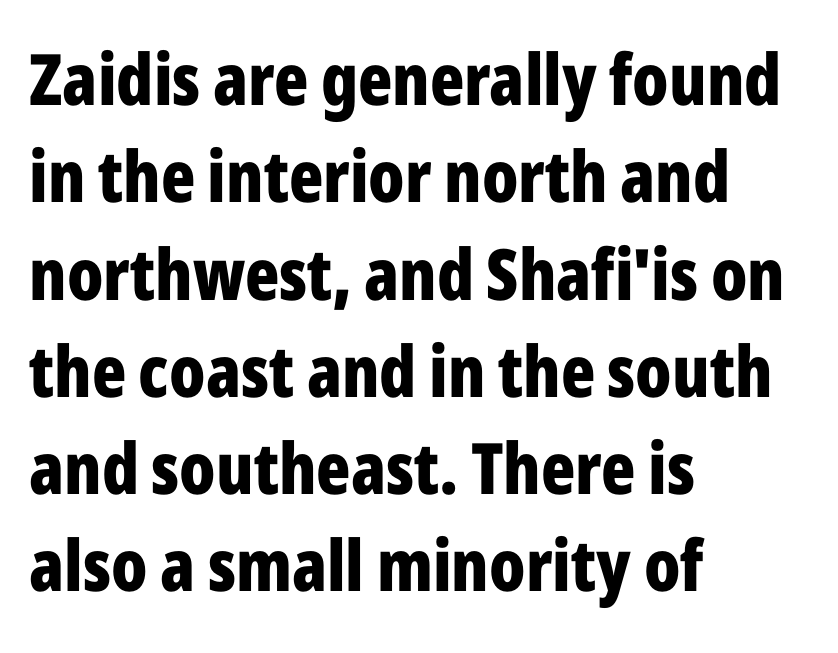
Q: Is the text bold? A: Yes.
Q: Is the text italic (slanted)? A: No, it is upright.
Q: Is the typeface a serif or a sans-serif typeface? A: Sans-serif.
Q: Is the text underlined? A: No.
Q: How is the paragraph aligned? A: Left-aligned.
Q: Is the spacing between letters normal or unusually wide? A: Normal.
Q: Is the spacing between lines tight, normal or loose? A: Normal.
Q: Width (condensed, normal, or wide)? A: Condensed.
Q: Stroke contrast? A: Low.
Q: x-height? A: Medium.
Q: Monospaced? A: No.
